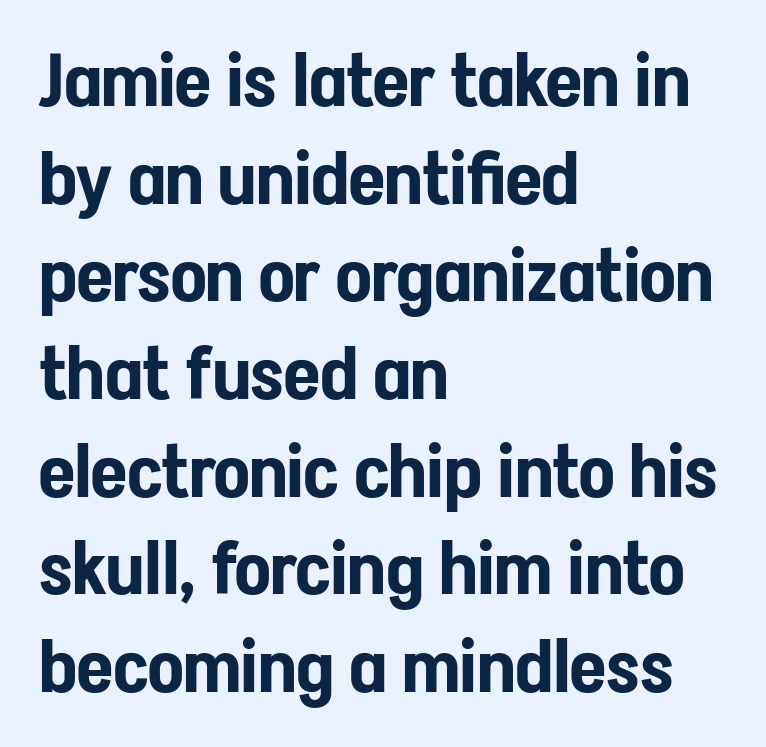
Q: Is the text italic (slanted)? A: No, it is upright.
Q: Is the typeface a serif or a sans-serif typeface? A: Sans-serif.
Q: Is the text underlined? A: No.
Q: How is the paragraph aligned? A: Left-aligned.
Q: Is the spacing between letters normal or unusually wide? A: Normal.
Q: Is the spacing between lines tight, normal or loose? A: Normal.
Q: Width (condensed, normal, or wide)? A: Condensed.
Q: Stroke contrast? A: Low.
Q: x-height? A: Medium.
Q: Monospaced? A: No.
